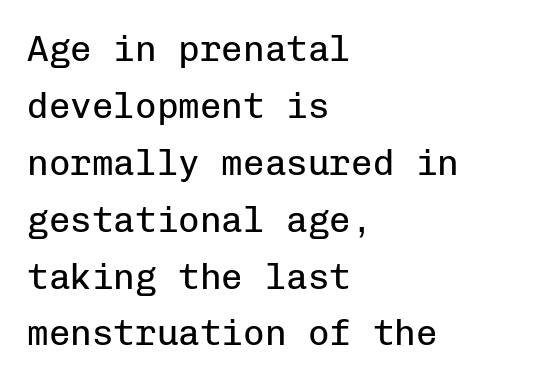
The image shows 36 px regular-weight sans-serif type, upright, monospaced; set left-aligned, normal line spacing (1.58x), normal letter spacing, not underlined; low stroke contrast and a medium x-height.
